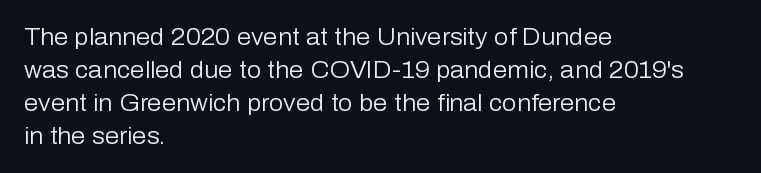
Honestly, the row spacing looks completely unremarkable. Caption: face not bold, strokes unweighted. Posture: vertical. This rendering features lettering with no underline. The setting favours the left margin, as ordinary paragraphs usually do.
